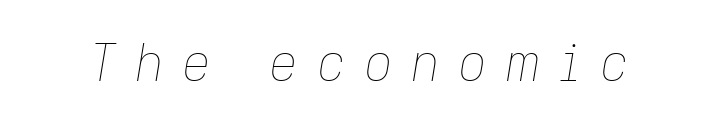
Q: Is the text bold? A: No.
Q: Is the text italic (slanted)? A: Yes, it leans right by about 9 degrees.
Q: Is the text underlined? A: No.
Q: Is the spacing between letters normal or unusually wide? A: Unusually wide.
Q: Width (condensed, normal, or wide)? A: Normal.
Q: Stroke contrast? A: Low.
Q: x-height? A: Medium.
Q: Monospaced? A: No.
